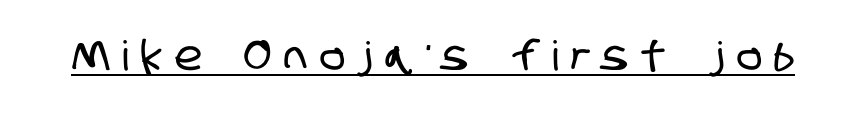
The specimen includes a rule beneath the text block's lines. Each letter keeps its own natural width here, so spacing adapts to shape. The passage shown has open, widely tracked lettering throughout. This rendering employs a face without finishing strokes, i.e., a sans-serif.
